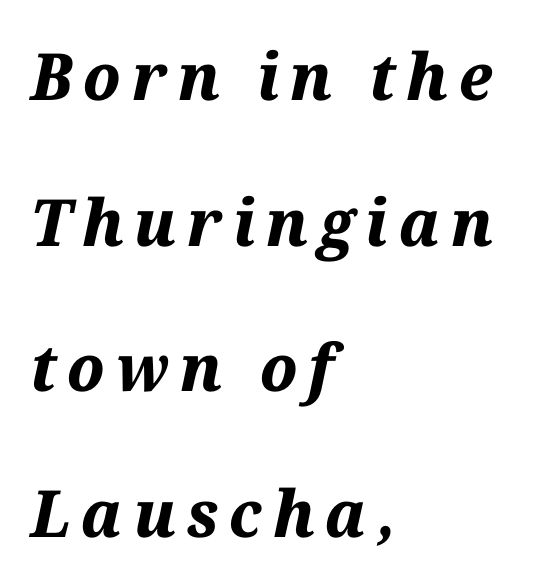
{"italic": "yes", "lean": "right", "slant_degrees": 12, "bold": "yes", "weight": "bold", "width": "normal", "stroke_contrast": "medium", "x_height": "medium", "monospaced": "no", "underline": "no", "align": "left", "line_spacing": "loose", "line_spacing_ratio": 2.24, "glyph_px": 65}
